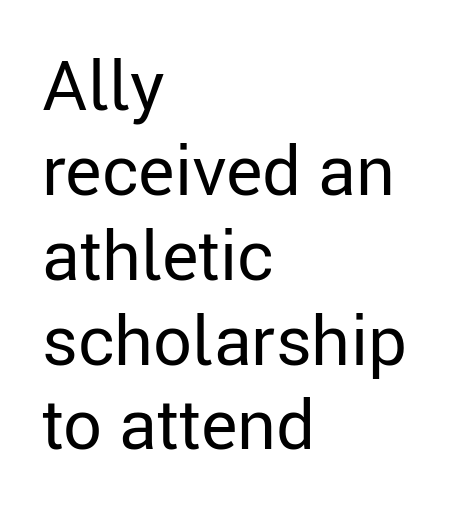
The image shows 69 px regular-weight sans-serif type, upright; set left-aligned, line spacing 1.23x, normal letter spacing, not underlined; low stroke contrast and a medium x-height.
